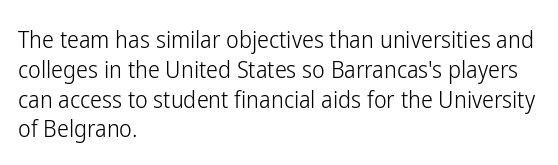
If you drew a line through each stem, it would be perfectly vertical. Tracking value appears to be zero — textbook default spacing. The rag falls on the right side of this text block. The face looks like a standard text weight, possibly lighter. The string is rendered with underlining switched off.
